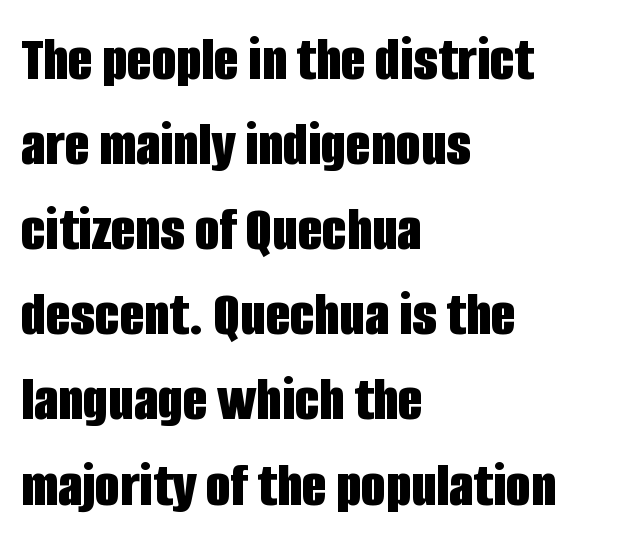
Q: Is the text bold? A: Yes.
Q: Is the text italic (slanted)? A: No, it is upright.
Q: Is the typeface a serif or a sans-serif typeface? A: Sans-serif.
Q: Is the text underlined? A: No.
Q: How is the paragraph aligned? A: Left-aligned.
Q: Is the spacing between letters normal or unusually wide? A: Normal.
Q: Is the spacing between lines tight, normal or loose? A: Normal.
Q: Width (condensed, normal, or wide)? A: Condensed.
Q: Stroke contrast? A: Low.
Q: x-height? A: Large.
Q: Monospaced? A: No.
